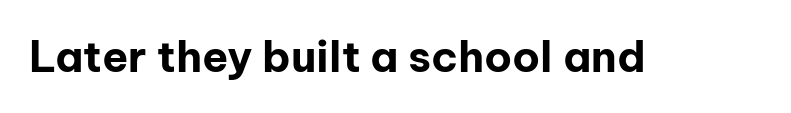
The image shows 43 px bold sans-serif type, upright; set normal letter spacing, not underlined; low stroke contrast and a medium x-height.
